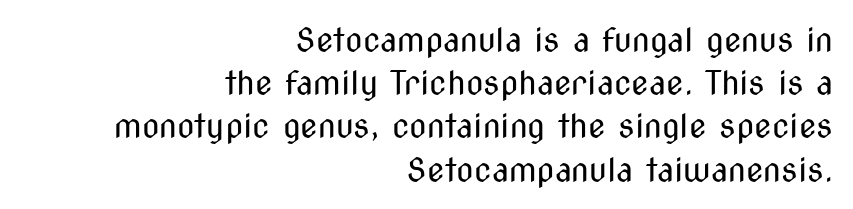
Underline: absent. The line-height multiplier appears to be the usual default. The type is set solid horizontally, with unmodified tracking. The typography opts for an upright posture over an oblique one. Does the type have serifs? No, each stem ends abruptly.
